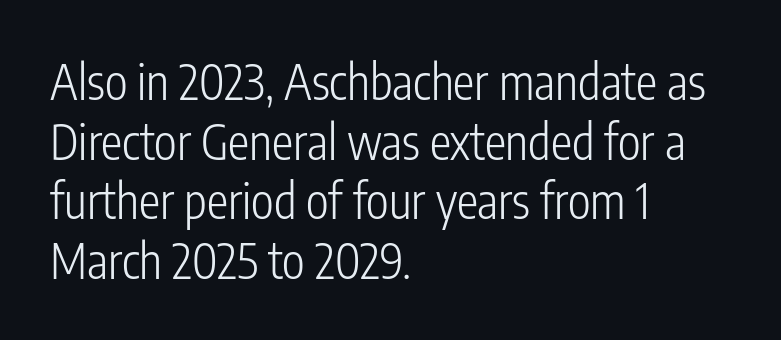
The image shows 48 px light, condensed sans-serif type, upright; set left-aligned, line spacing 1.24x, normal letter spacing, not underlined; low stroke contrast and a medium x-height.
